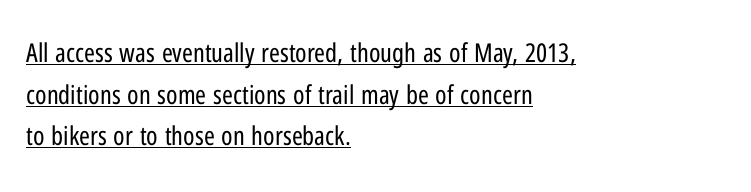
Nope, not italic — everything's standing straight. Every row of glyphs begins at an identical x-position on the left. The font sits on the lighter half of the weight spectrum, regular included. If you measured baseline to baseline, you'd find a middling distance.
